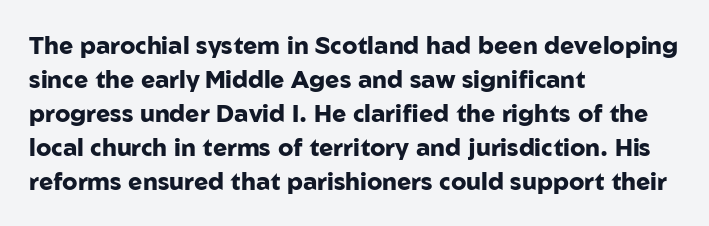
{"italic": "no", "bold": "yes", "underline": "no", "align": "left", "line_spacing": "normal", "line_spacing_ratio": 1.42, "letter_spacing": "normal", "letter_spacing_em": 0.0, "glyph_px": 24}
